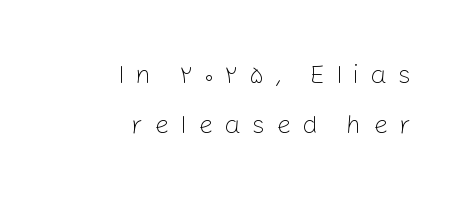
Compared with a flush-left layout, this one pins lines to the opposite, right side. The zone under the glyphs is completely vacant. Stems here are at most as thick as an everyday book face. Students, observe: this is what heavily led, spacious text looks like. A typesetter would mark this as roman, not italic. The tracking reads as deliberately expanded to a designer's eye.
